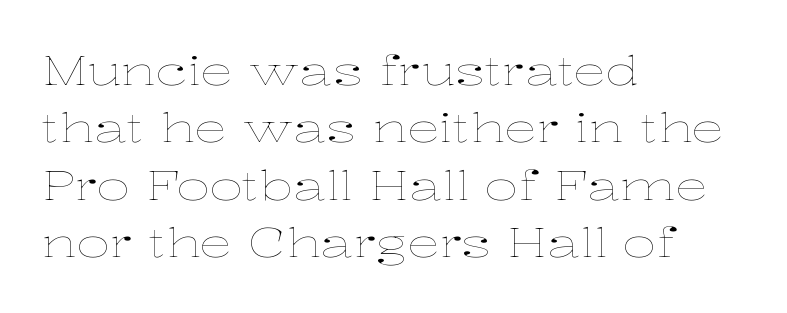
Compared with typical body copy, the letter spacing here is the same. Compared with typical paragraphs, the rows here are spaced about the same. You could not count columns in this text — the font is proportionally spaced. The cut favours lightness, reaching ordinary text weight at its darkest. A clean baseline with only descenders dipping below it.
